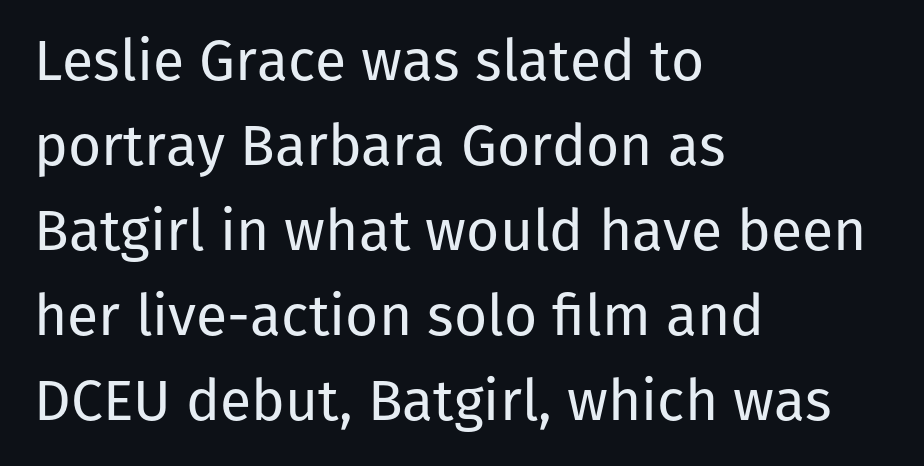
Q: Is the text bold? A: No.
Q: Is the text italic (slanted)? A: No, it is upright.
Q: Is the typeface a serif or a sans-serif typeface? A: Sans-serif.
Q: Is the text underlined? A: No.
Q: How is the paragraph aligned? A: Left-aligned.
Q: Is the spacing between letters normal or unusually wide? A: Normal.
Q: Is the spacing between lines tight, normal or loose? A: Normal.
Q: Width (condensed, normal, or wide)? A: Normal.
Q: Stroke contrast? A: Low.
Q: x-height? A: Medium.
Q: Monospaced? A: No.
